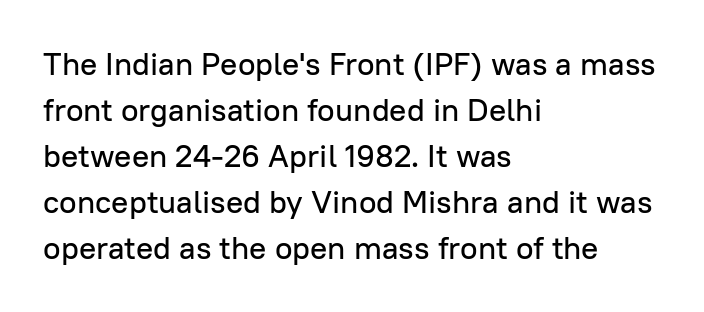
If you measured baseline to baseline, you'd find a middling distance. Characters remain perfectly vertical along every line. The text was rendered using a sans face with plain stroke endings. Is this a fixed-width face? No — the glyphs have proportional, varying widths. The specimen omits any rule beneath the text block's lines.
